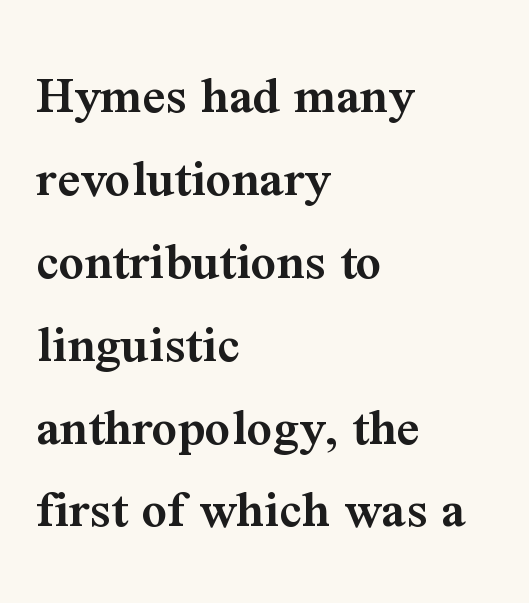
Q: Is the text bold? A: Semi-bold.
Q: Is the text italic (slanted)? A: No, it is upright.
Q: Is the typeface a serif or a sans-serif typeface? A: Serif.
Q: Is the text underlined? A: No.
Q: How is the paragraph aligned? A: Left-aligned.
Q: Is the spacing between letters normal or unusually wide? A: Normal.
Q: Is the spacing between lines tight, normal or loose? A: Normal.
Q: Width (condensed, normal, or wide)? A: Normal.
Q: Stroke contrast? A: Medium.
Q: x-height? A: Medium.
Q: Monospaced? A: No.
